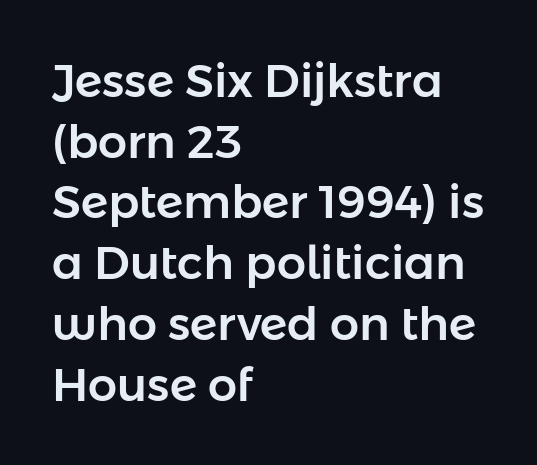
In terms of letterspacing, this is plain default setting. Horizontal bands of white between lines are of average thickness. This sample has the flowing, uneven cadence of proportional lettering. Glance below the letters and you will spot only blank space.
